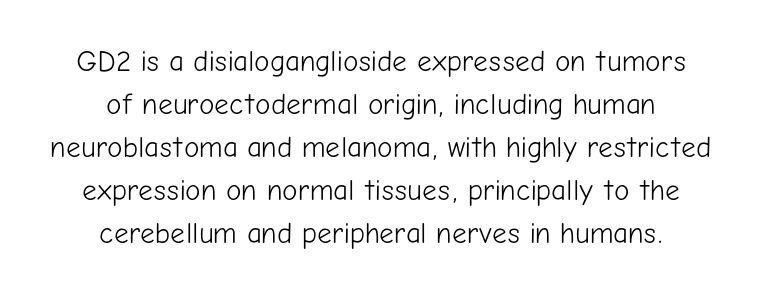
The image shows 29 px light sans-serif type, upright; set centered, normal line spacing (1.48x), normal letter spacing, not underlined; low stroke contrast and a medium x-height.
